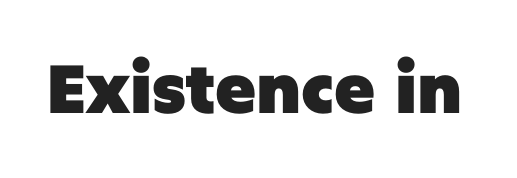
{"serif": "no", "italic": "no", "bold": "yes", "weight": "heavy", "width": "normal", "stroke_contrast": "low", "x_height": "large", "monospaced": "no", "underline": "no", "letter_spacing": "normal", "letter_spacing_em": 0.0, "glyph_px": 68}
